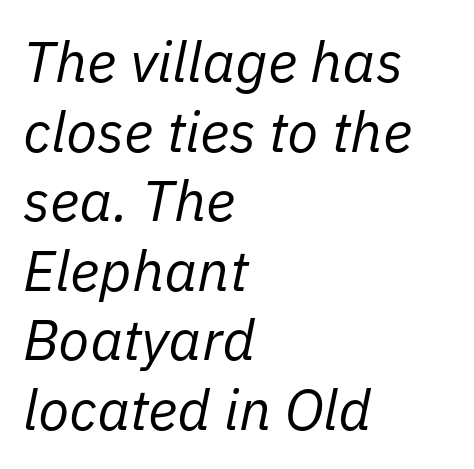
Q: Is the text bold? A: No.
Q: Is the text italic (slanted)? A: Yes, it leans right by about 11 degrees.
Q: Is the text underlined? A: No.
Q: How is the paragraph aligned? A: Left-aligned.
Q: Is the spacing between letters normal or unusually wide? A: Normal.
Q: Width (condensed, normal, or wide)? A: Normal.
Q: Stroke contrast? A: Low.
Q: x-height? A: Medium.
Q: Monospaced? A: No.
